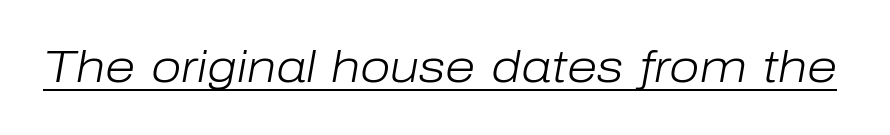
{"italic": "yes", "lean": "right", "slant_degrees": 10, "bold": "no", "weight": "light", "width": "normal", "stroke_contrast": "low", "x_height": "medium", "monospaced": "no", "underline": "yes", "letter_spacing": "normal", "letter_spacing_em": 0.0, "glyph_px": 44}
